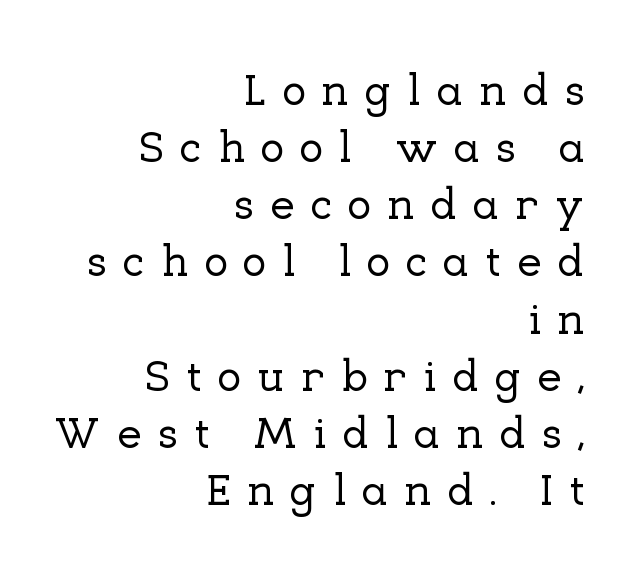
The image shows 45 px serif type, upright; set right-aligned, normal line spacing (1.27x), unusually wide letter spacing (+0.35 em), not underlined; low stroke contrast and a medium x-height.
